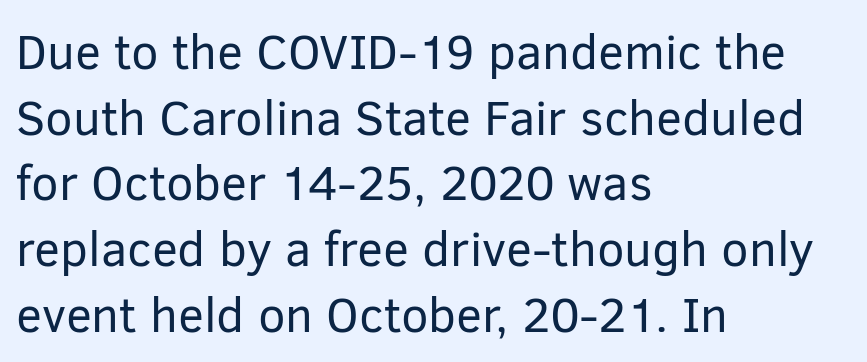
Q: Is the text bold? A: No.
Q: Is the text italic (slanted)? A: No, it is upright.
Q: Is the typeface a serif or a sans-serif typeface? A: Sans-serif.
Q: Is the text underlined? A: No.
Q: How is the paragraph aligned? A: Left-aligned.
Q: Is the spacing between letters normal or unusually wide? A: Normal.
Q: Is the spacing between lines tight, normal or loose? A: Normal.
Q: Width (condensed, normal, or wide)? A: Normal.
Q: Stroke contrast? A: Low.
Q: x-height? A: Medium.
Q: Monospaced? A: No.
